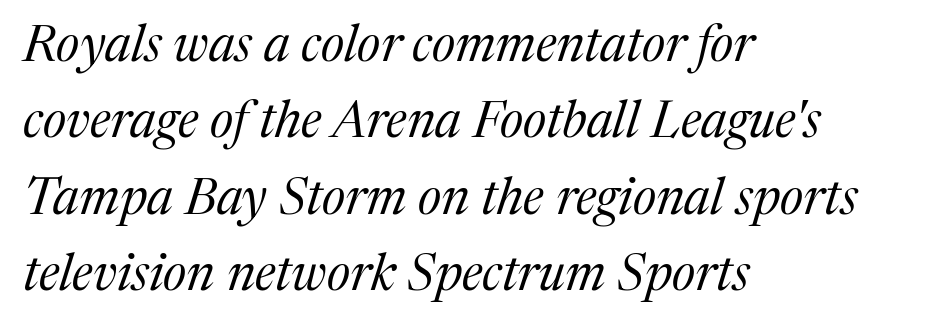
No chunkiness to these letters — they're not bold. The designer went with a serif here, giving each stem small feet. Reading down the column, the eye jumps a familiar distance to each next line. Caption: standard tracking, unaltered.
